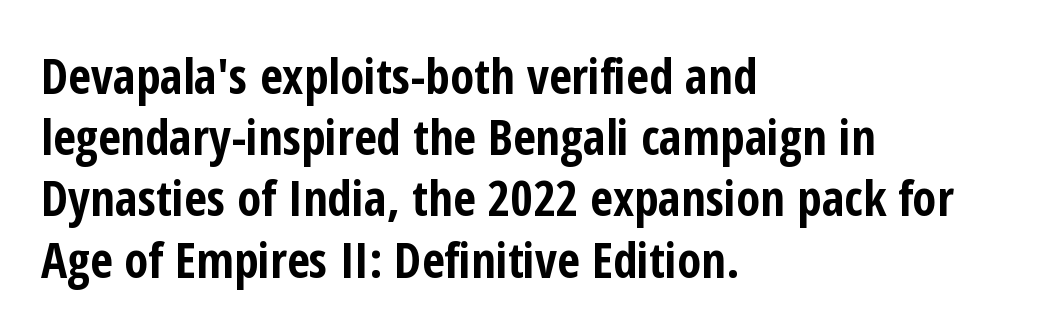
The block of text has a typical density, with ordinary space between rows. The font family rendered here belongs to the sans-serif group. Note the varied advance widths — an 'i' is clearly narrower than an 'm'. Notice how the passage keeps a crisp vertical edge on the left only. No italicization has been applied; the sample stays upright. Plenty of ink on the page — the face is bold.
